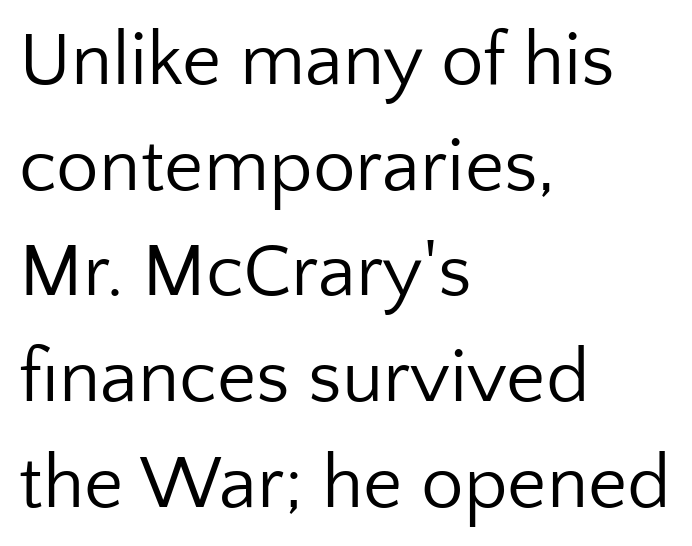
{"serif": "no", "italic": "no", "bold": "no", "weight": "regular", "width": "normal", "stroke_contrast": "low", "x_height": "medium", "monospaced": "no", "underline": "no", "align": "left", "line_spacing": "normal", "line_spacing_ratio": 1.39, "letter_spacing": "normal", "letter_spacing_em": 0.0, "glyph_px": 76}
